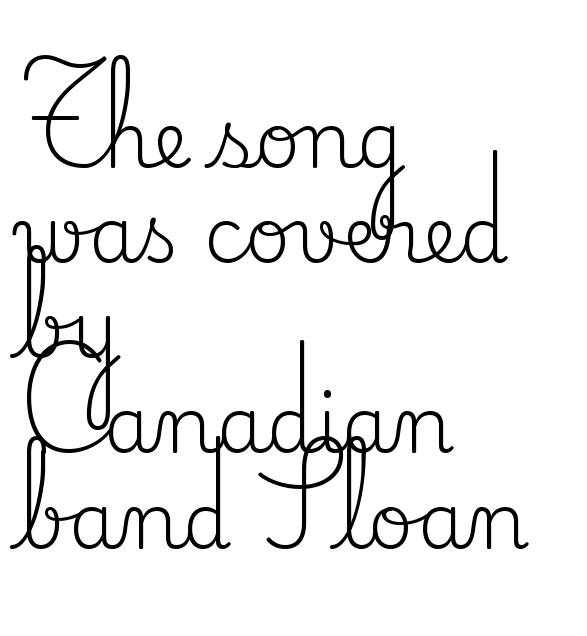
The image shows 78 px regular-weight serif type, upright; set left-aligned, line spacing 1.22x, normal letter spacing, not underlined; medium stroke contrast and a small x-height.
